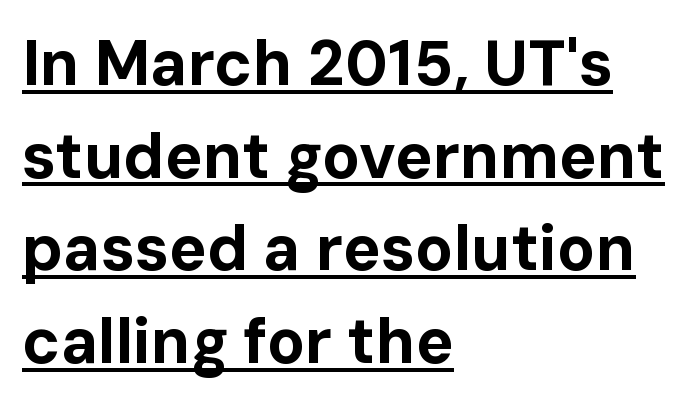
The image shows 63 px bold sans-serif type, upright; set left-aligned, normal line spacing (1.47x), normal letter spacing, underlined; low stroke contrast and a medium x-height.
